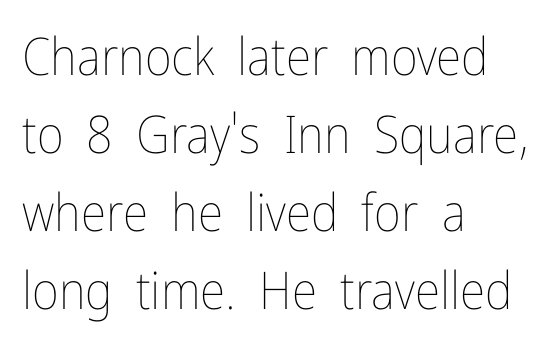
{"italic": "no", "bold": "no", "weight": "thin", "width": "condensed", "stroke_contrast": "low", "x_height": "medium", "monospaced": "no", "underline": "no", "align": "left", "line_spacing": "normal", "line_spacing_ratio": 1.5, "letter_spacing": "normal", "letter_spacing_em": 0.0, "glyph_px": 52}
